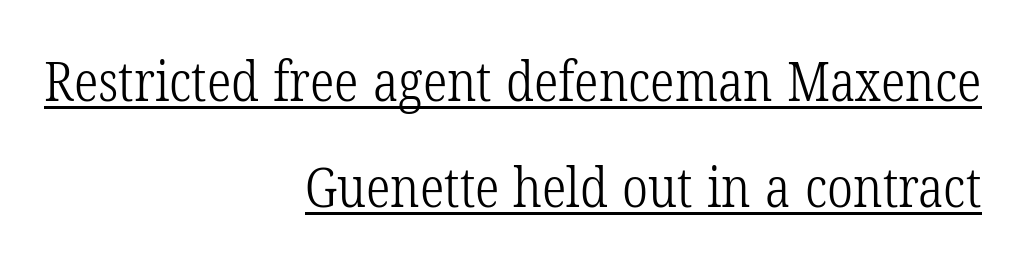
Q: Is the text bold? A: No.
Q: Is the typeface a serif or a sans-serif typeface? A: Serif.
Q: Is the text underlined? A: Yes.
Q: How is the paragraph aligned? A: Right-aligned.
Q: Is the spacing between letters normal or unusually wide? A: Normal.
Q: Is the spacing between lines tight, normal or loose? A: Loose.
Q: Width (condensed, normal, or wide)? A: Condensed.
Q: Stroke contrast? A: Low.
Q: x-height? A: Medium.
Q: Monospaced? A: No.
